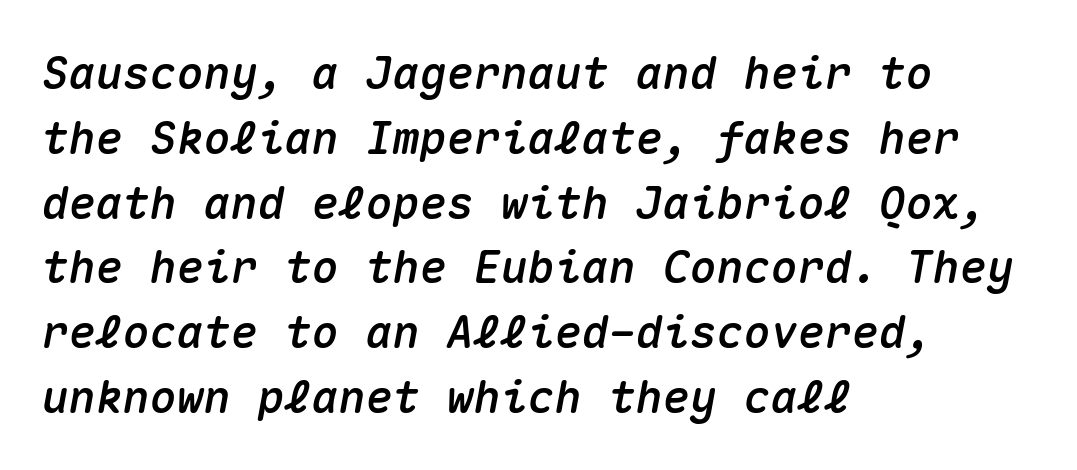
The image shows 45 px text type, italic (leaning right), monospaced; set left-aligned, normal line spacing (1.44x), normal letter spacing, not underlined; medium stroke contrast and a medium x-height.
